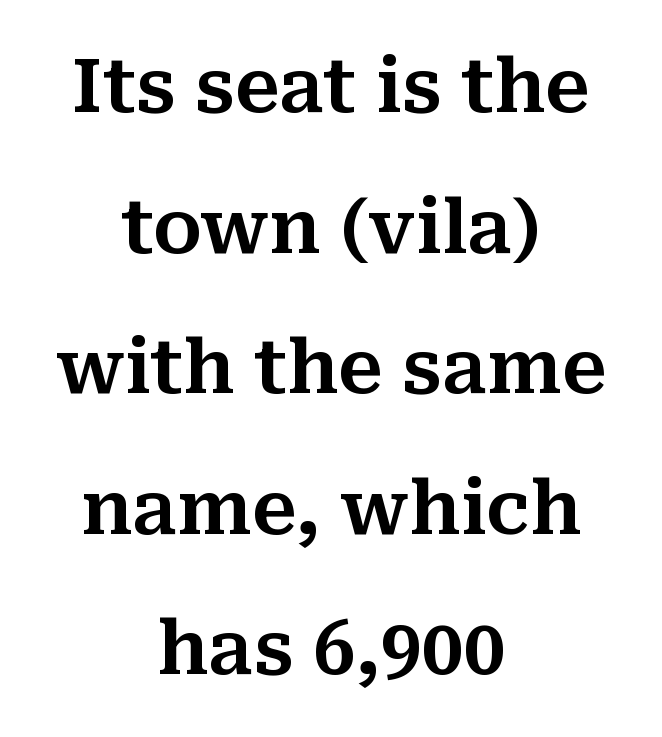
The image shows 74 px serif type, upright; set centered, loose line spacing (1.9x), normal letter spacing, not underlined; medium stroke contrast and a medium x-height.
